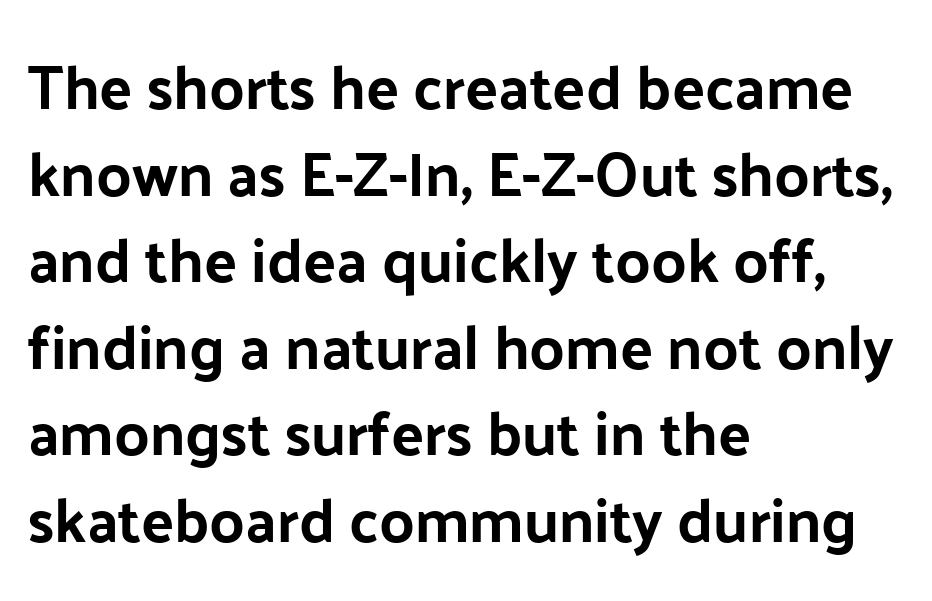
Q: Is the text italic (slanted)? A: No, it is upright.
Q: Is the typeface a serif or a sans-serif typeface? A: Sans-serif.
Q: Is the text underlined? A: No.
Q: How is the paragraph aligned? A: Left-aligned.
Q: Is the spacing between letters normal or unusually wide? A: Normal.
Q: Is the spacing between lines tight, normal or loose? A: Normal.
Q: Width (condensed, normal, or wide)? A: Normal.
Q: Stroke contrast? A: Low.
Q: x-height? A: Medium.
Q: Monospaced? A: No.
